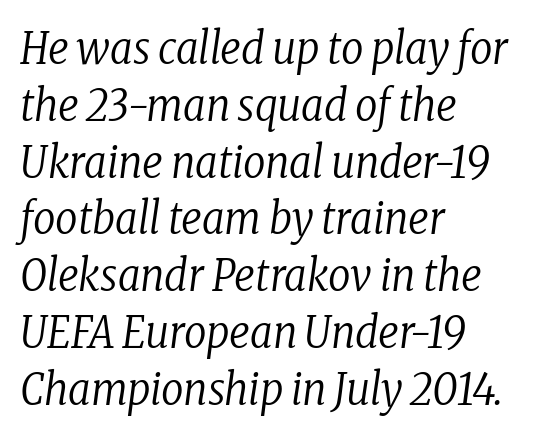
{"serif": "yes", "italic": "yes", "lean": "right", "slant_degrees": 8, "bold": "no", "weight": "regular", "width": "condensed", "stroke_contrast": "low", "x_height": "medium", "monospaced": "no", "underline": "no", "align": "left", "line_spacing": "normal", "line_spacing_ratio": 1.29, "letter_spacing": "normal", "letter_spacing_em": 0.0, "glyph_px": 44}
